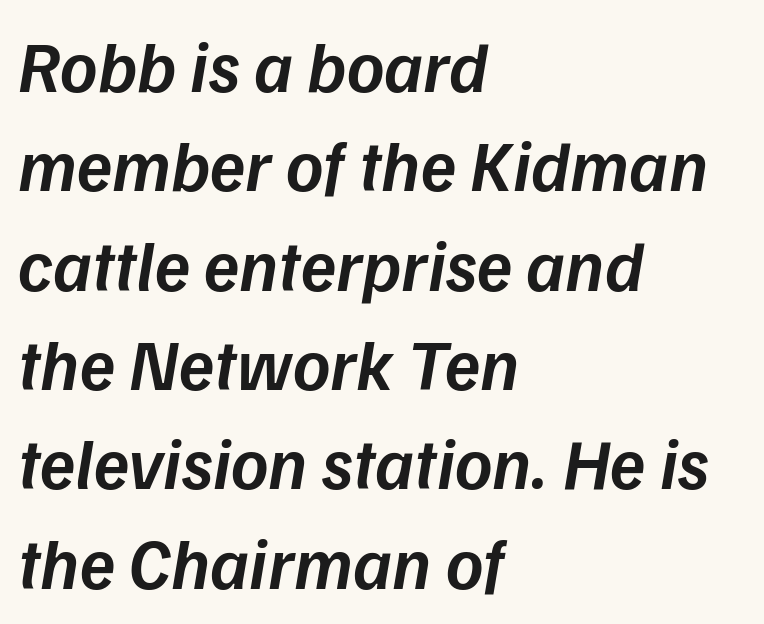
Q: Is the text bold? A: Semi-bold.
Q: Is the text italic (slanted)? A: Yes, it leans right by about 9 degrees.
Q: Is the text underlined? A: No.
Q: How is the paragraph aligned? A: Left-aligned.
Q: Is the spacing between letters normal or unusually wide? A: Normal.
Q: Is the spacing between lines tight, normal or loose? A: Normal.
Q: Width (condensed, normal, or wide)? A: Normal.
Q: Stroke contrast? A: Low.
Q: x-height? A: Medium.
Q: Monospaced? A: No.
